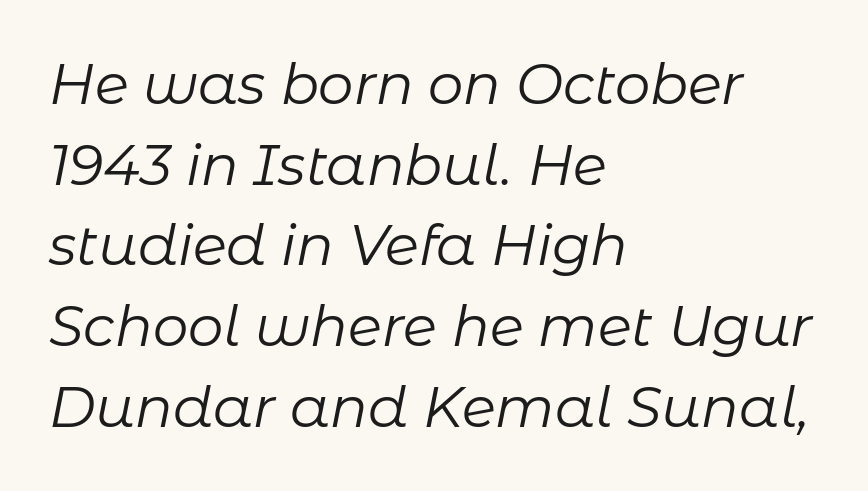
The image shows 56 px regular-weight type, italic (leaning right); set left-aligned, normal line spacing (1.44x), normal letter spacing, not underlined; low stroke contrast and a medium x-height.
